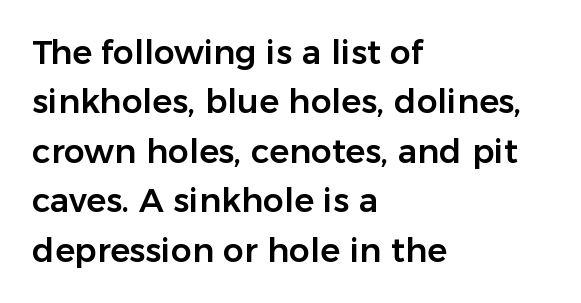
The designer left line spacing at the default. Casual observation: everything's shoved over to the left. These lines were composed using upright roman letters. Varying glyph widths throughout — classic text-font behaviour. This rendering features lettering with no underline. Each letter's strokes conclude bluntly, with no projecting serifs.
